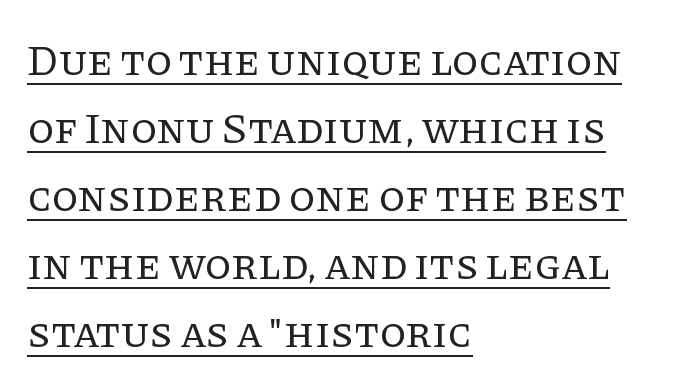
Q: Is the text bold? A: No.
Q: Is the text italic (slanted)? A: No, it is upright.
Q: Is the typeface a serif or a sans-serif typeface? A: Serif.
Q: Is the text underlined? A: Yes.
Q: How is the paragraph aligned? A: Left-aligned.
Q: Is the spacing between letters normal or unusually wide? A: Normal.
Q: Is the spacing between lines tight, normal or loose? A: Normal.
Q: Width (condensed, normal, or wide)? A: Normal.
Q: Stroke contrast? A: Low.
Q: x-height? A: Large.
Q: Monospaced? A: No.
